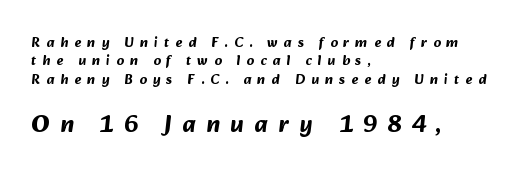
Compared with a centered layout, this one pins lines to the left instead. Regular leading. Summary of weight: heavy, a full bold. The words here are not underlined. Caption: expanded tracking, letters set apart.
